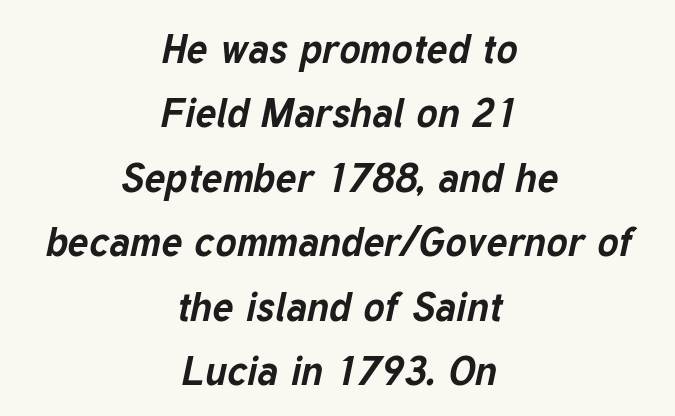
The image shows 40 px bold type, italic (leaning right); set centered, normal line spacing (1.61x), normal letter spacing, not underlined; low stroke contrast and a medium x-height.
